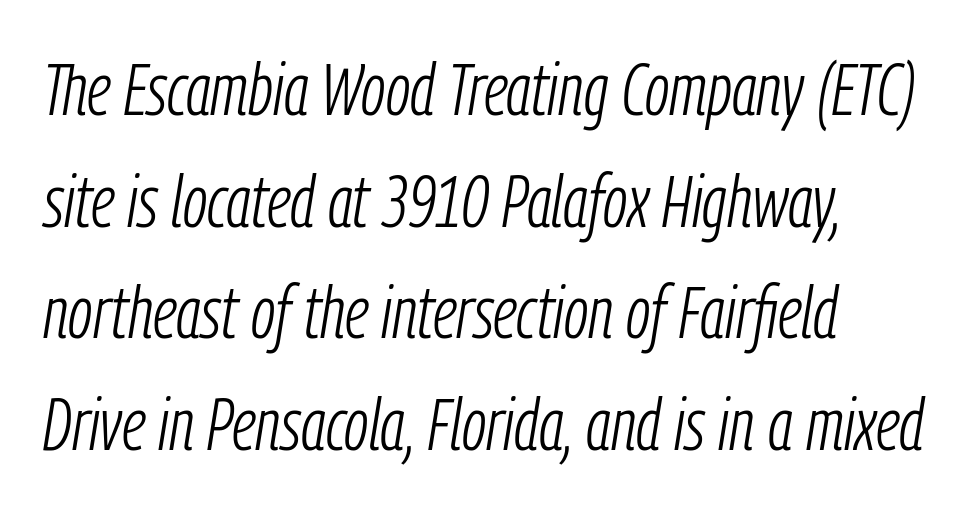
{"italic": "yes", "lean": "right", "slant_degrees": 9, "bold": "no", "weight": "light", "width": "condensed", "stroke_contrast": "low", "x_height": "medium", "monospaced": "no", "underline": "no", "align": "left", "line_spacing": "normal", "line_spacing_ratio": 1.51, "letter_spacing": "normal", "letter_spacing_em": 0.0, "glyph_px": 74}
